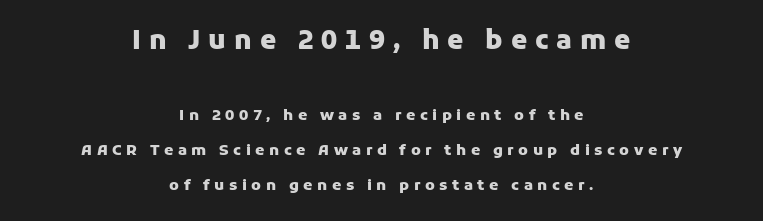
{"italic": "no", "bold": "yes", "underline": "no", "align": "center", "line_spacing": "loose", "line_spacing_ratio": 2.32, "letter_spacing": "wide", "letter_spacing_em": 0.3, "larger_block": "first", "size_ratio": 1.73, "glyph_px": 26}
